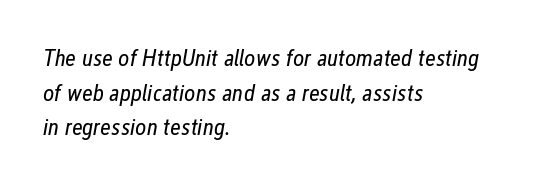
Q: Is the text bold? A: No.
Q: Is the text italic (slanted)? A: Yes, it leans right by about 12 degrees.
Q: Is the text underlined? A: No.
Q: How is the paragraph aligned? A: Left-aligned.
Q: Is the spacing between letters normal or unusually wide? A: Normal.
Q: Is the spacing between lines tight, normal or loose? A: Normal.
